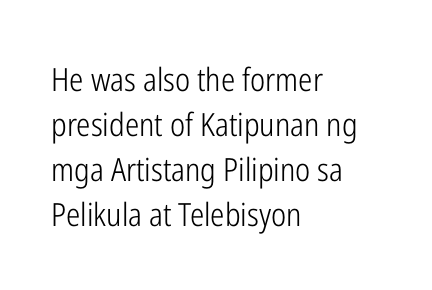
Stems here are at most as thick as an everyday book face. Note: no serifs on the glyphs. Descenders are the only things crossing below the line. Layout note: lines flush left. How would I describe the line gaps? Plain and ordinary.
